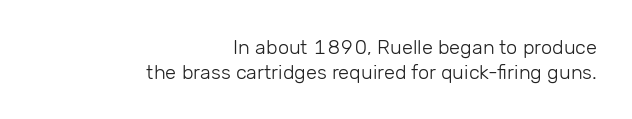
{"italic": "no", "bold": "no", "underline": "no", "align": "right", "line_spacing_ratio": 1.23, "letter_spacing": "normal", "letter_spacing_em": 0.0, "glyph_px": 20}
